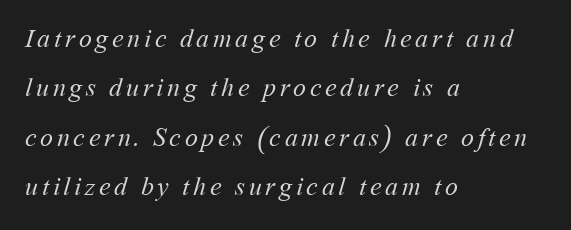
Short and long lines alike share a common starting point at left. Quick note: underline off. The letterforms sit at book weight or below. Loosely led — the rows are spread out.
